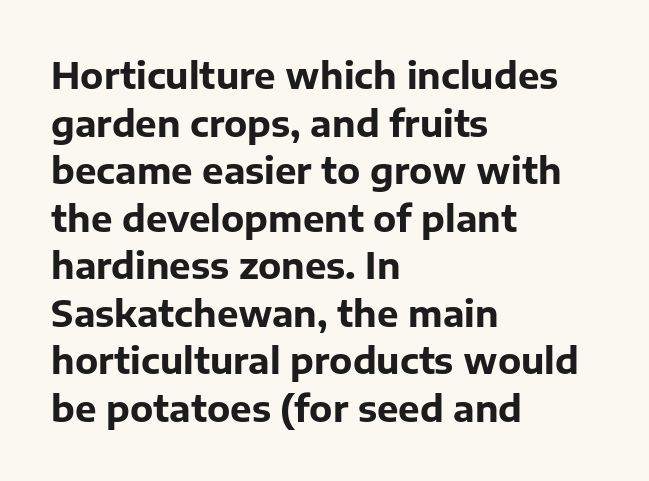
Q: Is the text bold? A: Yes.
Q: Is the text italic (slanted)? A: No, it is upright.
Q: Is the typeface a serif or a sans-serif typeface? A: Sans-serif.
Q: Is the text underlined? A: No.
Q: How is the paragraph aligned? A: Left-aligned.
Q: Is the spacing between letters normal or unusually wide? A: Normal.
Q: Is the spacing between lines tight, normal or loose? A: Normal.
Q: Width (condensed, normal, or wide)? A: Normal.
Q: Stroke contrast? A: Low.
Q: x-height? A: Medium.
Q: Monospaced? A: No.
